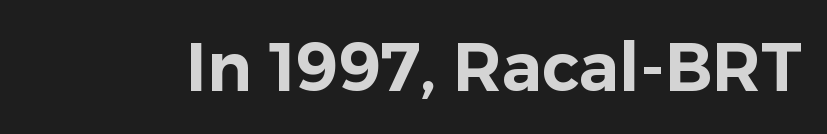
{"serif": "no", "italic": "no", "width": "normal", "stroke_contrast": "low", "x_height": "medium", "monospaced": "no", "underline": "no", "letter_spacing": "normal", "letter_spacing_em": 0.0, "glyph_px": 67}
